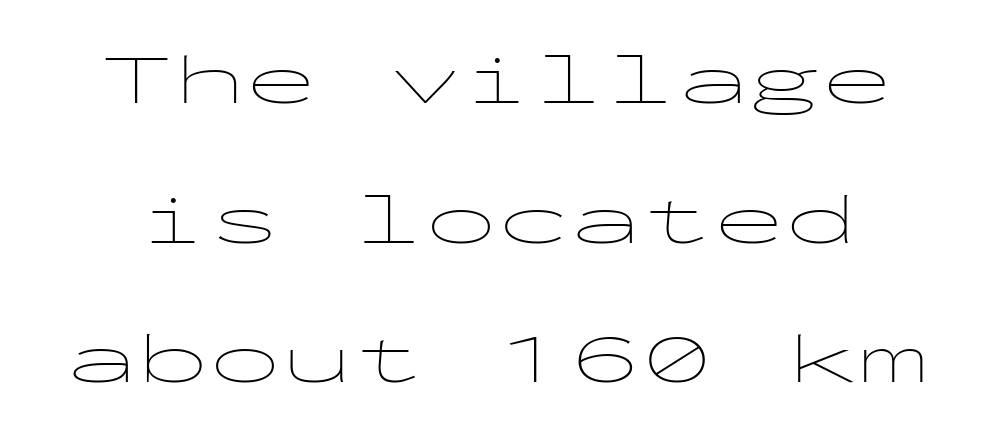
{"serif": "no", "italic": "no", "bold": "no", "weight": "thin", "width": "wide", "stroke_contrast": "low", "x_height": "medium", "monospaced": "yes", "underline": "no", "line_spacing": "loose", "line_spacing_ratio": 1.94, "letter_spacing": "normal", "letter_spacing_em": 0.0, "glyph_px": 72}
